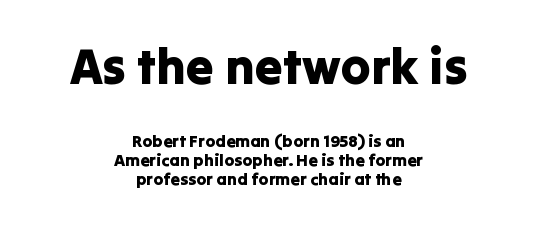
{"serif": "no", "italic": "no", "width": "normal", "stroke_contrast": "low", "x_height": "medium", "monospaced": "no", "underline": "no", "align": "center", "line_spacing": "tight", "line_spacing_ratio": 1.12, "letter_spacing": "normal", "letter_spacing_em": 0.0, "larger_block": "first", "size_ratio": 2.94, "glyph_px": 50}
